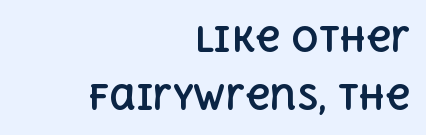
These lines carry a lot of weight — the face is fully bold. The typesetter chose a ragged-left arrangement here. The axis of the letterforms is exactly vertical. The passage shown is typed in a proportional face where columns would drift.
